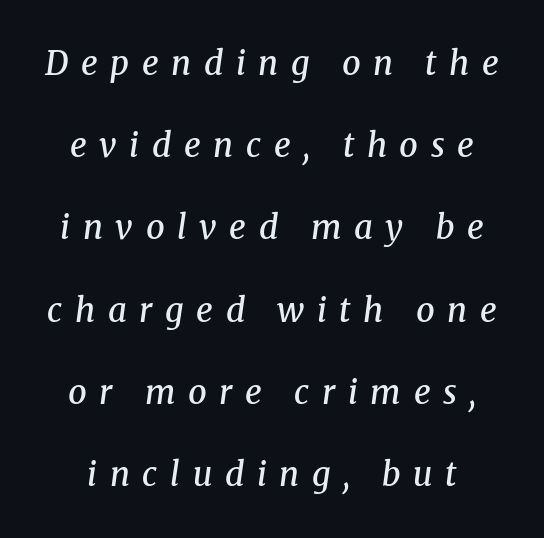
Rows of type keep a wide berth in the vertical direction. This rendering employs a face with finishing strokes, i.e., a serif. Would a proofreader flag this as italicized? Yes. These lines have a slow, spaced-out rhythm from letter to letter. The baseline area is clear.
